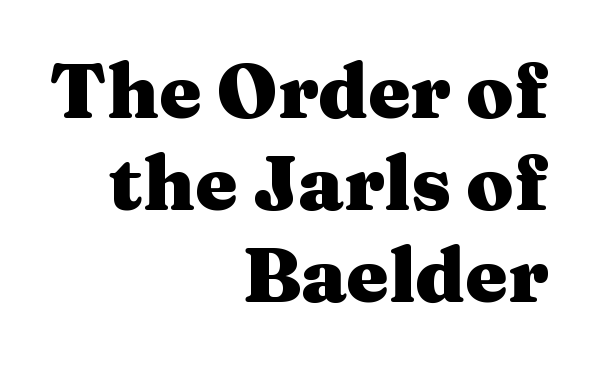
Does extra space separate the letters? No, they use regular spacing. The designer went with a serif here, giving each stem small feet. Does the lettering tilt? It doesn't — this is upright. Every letter is thick-stroked: bold, no question. Layout note: lines flush right.
